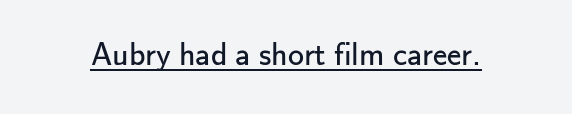
The image shows 32 px regular-weight sans-serif type, upright; set normal letter spacing, underlined; low stroke contrast and a small x-height.
